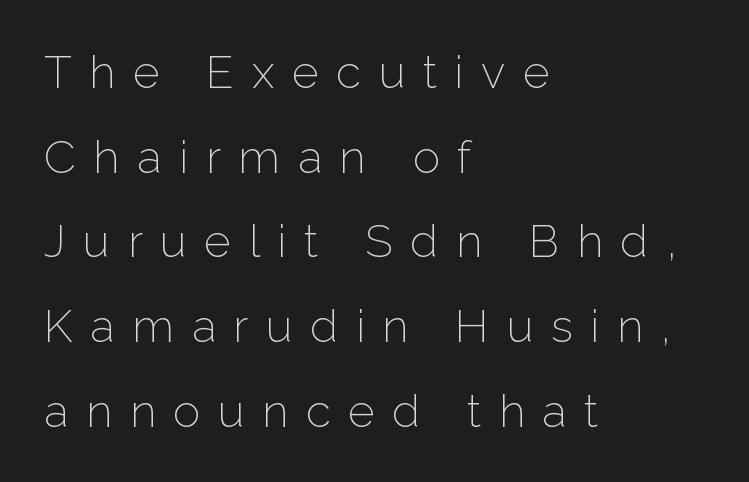
Q: Is the text bold? A: No.
Q: Is the text italic (slanted)? A: No, it is upright.
Q: Is the typeface a serif or a sans-serif typeface? A: Sans-serif.
Q: Is the text underlined? A: No.
Q: How is the paragraph aligned? A: Left-aligned.
Q: Is the spacing between letters normal or unusually wide? A: Unusually wide.
Q: Width (condensed, normal, or wide)? A: Normal.
Q: Stroke contrast? A: Low.
Q: x-height? A: Medium.
Q: Monospaced? A: No.
